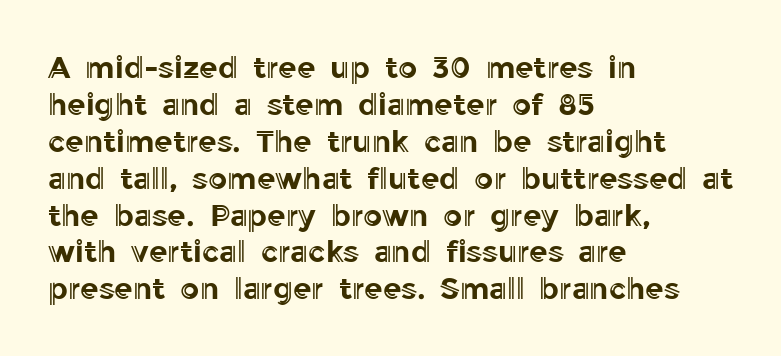
Only glyphs here, with clear space below each row. The specimen reads as upright at a glance. Notice how the passage keeps a crisp vertical edge on the left only. Between one letter and the next there's only the usual sliver of space. Is this a fixed-width face? No — the glyphs have proportional, varying widths.
